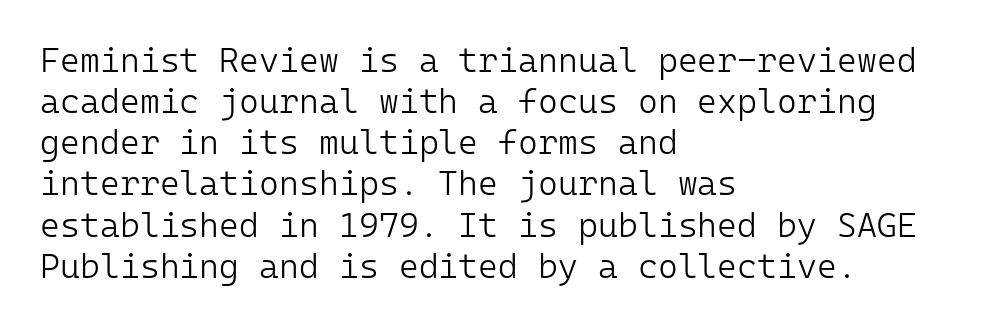
The image shows 34 px light sans-serif type, upright, monospaced; set left-aligned, line spacing 1.21x, normal letter spacing, not underlined; low stroke contrast and a medium x-height.
